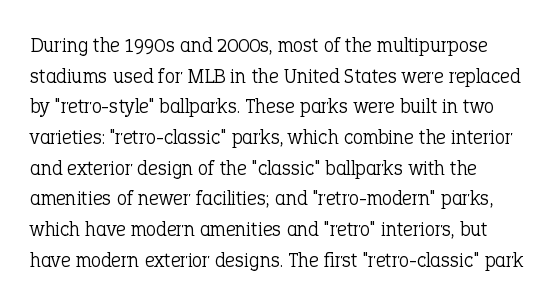
The strip under each line holds only bare page. The lines in this sample share a left origin and differ only in where they stop. The block of text has a typical density, with ordinary space between rows. A typesetter would call this zero additional tracking. Each stroke keeps to a modest, everyday thickness or less. Style check: upright.
